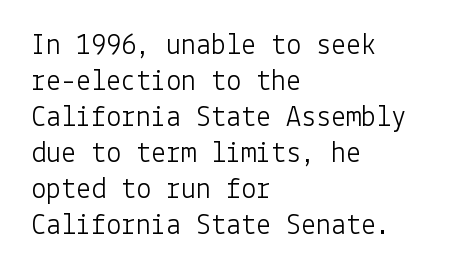
The image shows 30 px light sans-serif type, upright; set left-aligned, line spacing 1.2x, normal letter spacing, not underlined; low stroke contrast and a medium x-height.
